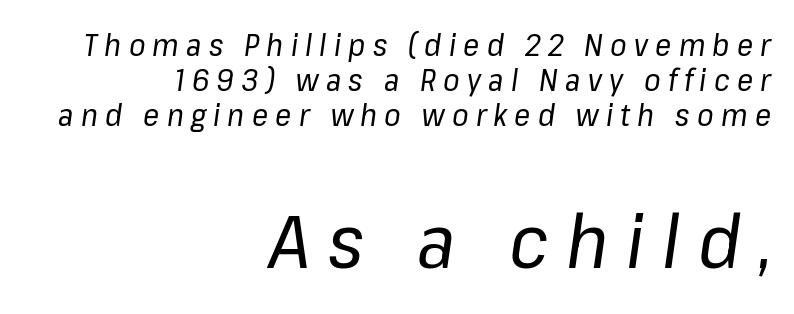
The image shows 75 px regular-weight type, italic (leaning right); set right-aligned, line spacing 1.16x, unusually wide letter spacing (+0.24 em), not underlined; the second (bottom) block is 2.5x larger; low stroke contrast and a medium x-height.
